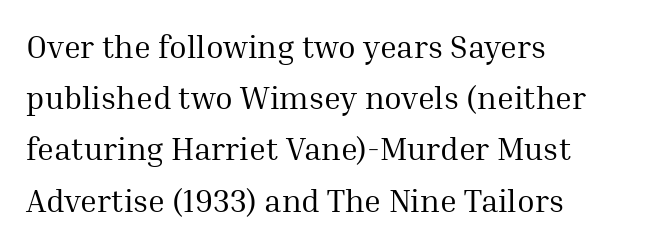
The image shows 32 px regular-weight serif type, upright; set left-aligned, normal line spacing (1.6x), normal letter spacing, not underlined; medium stroke contrast and a medium x-height.
